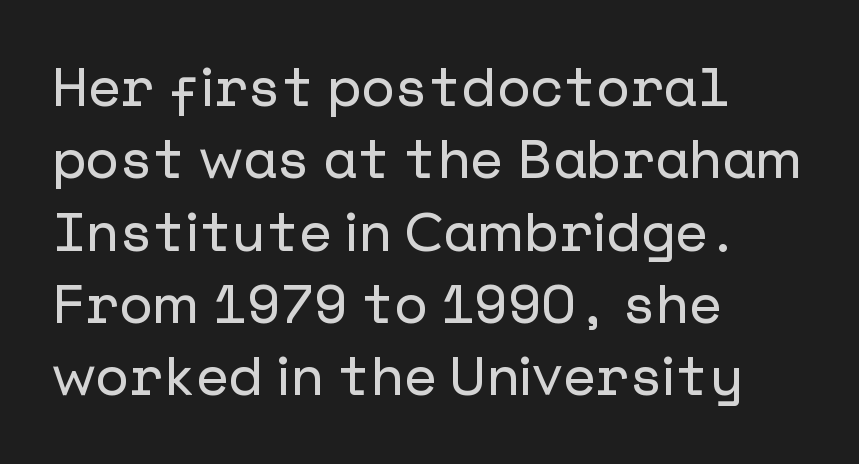
Q: Is the text italic (slanted)? A: No, it is upright.
Q: Is the typeface a serif or a sans-serif typeface? A: Sans-serif.
Q: Is the text underlined? A: No.
Q: How is the paragraph aligned? A: Left-aligned.
Q: Is the spacing between letters normal or unusually wide? A: Normal.
Q: Is the spacing between lines tight, normal or loose? A: Normal.
Q: Width (condensed, normal, or wide)? A: Normal.
Q: Stroke contrast? A: Low.
Q: x-height? A: Medium.
